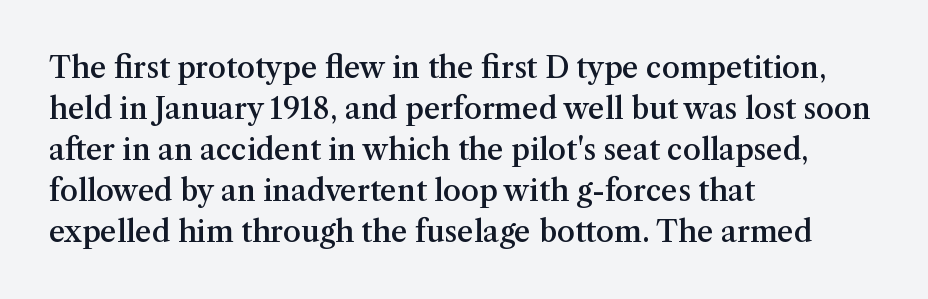
{"serif": "yes", "italic": "no", "bold": "semi", "weight": "semibold", "width": "normal", "stroke_contrast": "medium", "x_height": "medium", "monospaced": "no", "underline": "no", "align": "left", "line_spacing": "normal", "line_spacing_ratio": 1.41, "letter_spacing": "normal", "letter_spacing_em": 0.0, "glyph_px": 29}
